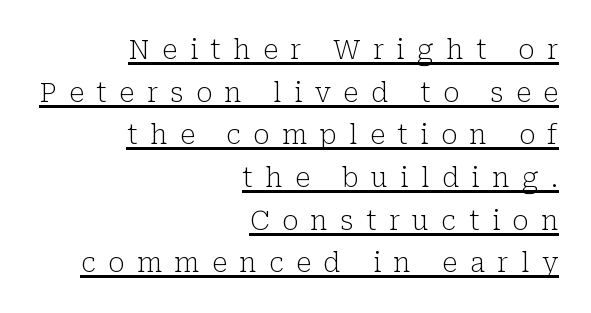
{"italic": "no", "bold": "no", "underline": "yes", "align": "right", "line_spacing": "normal", "line_spacing_ratio": 1.58, "letter_spacing": "wide", "letter_spacing_em": 0.46, "glyph_px": 27}
